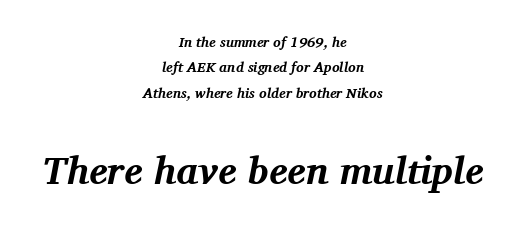
Chunky letters — that's bold for sure. Default kerning and tracking; the words read as compact shapes. Compared with ordinary roman type, these characters are visibly tilted. The typeface chosen for these lines features serifs. Note the varied advance widths — an 'i' is clearly narrower than an 'm'.
